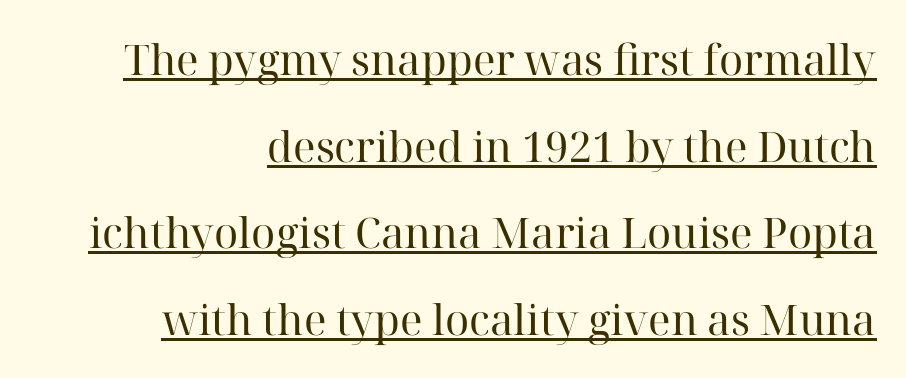
{"serif": "yes", "italic": "no", "bold": "no", "weight": "regular", "width": "normal", "stroke_contrast": "high", "x_height": "medium", "monospaced": "no", "underline": "yes", "align": "right", "line_spacing": "loose", "line_spacing_ratio": 2.06, "letter_spacing": "normal", "letter_spacing_em": 0.0, "glyph_px": 42}
